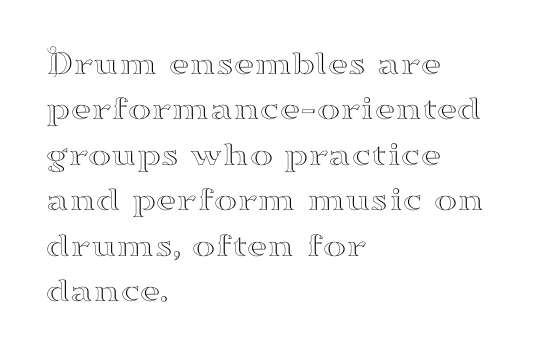
It's the straight-up-and-down kind of type. These lines sit exactly where default settings would place them. Alignment: flush left. Anything drawn beneath the words? Only blank space.
